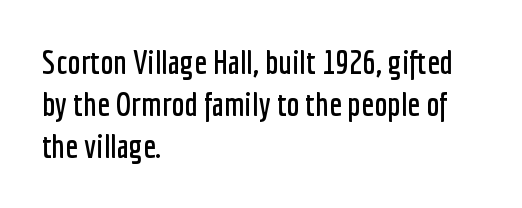
{"serif": "no", "italic": "no", "width": "condensed", "stroke_contrast": "low", "x_height": "medium", "monospaced": "no", "underline": "no", "align": "left", "line_spacing": "normal", "line_spacing_ratio": 1.28, "letter_spacing": "normal", "letter_spacing_em": 0.0, "glyph_px": 33}
